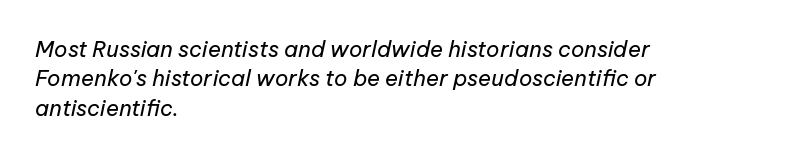
{"italic": "yes", "lean": "right", "slant_degrees": 12, "bold": "no", "underline": "no", "align": "left", "line_spacing": "normal", "line_spacing_ratio": 1.34, "letter_spacing": "normal", "letter_spacing_em": 0.0, "glyph_px": 22}
